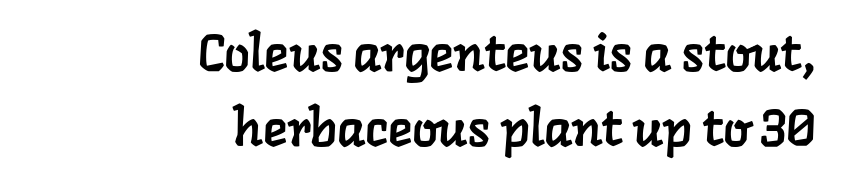
{"serif": "yes", "width": "normal", "stroke_contrast": "low", "x_height": "medium", "monospaced": "no", "underline": "no", "align": "right", "line_spacing": "normal", "line_spacing_ratio": 1.47, "letter_spacing": "normal", "letter_spacing_em": 0.0, "glyph_px": 51}
